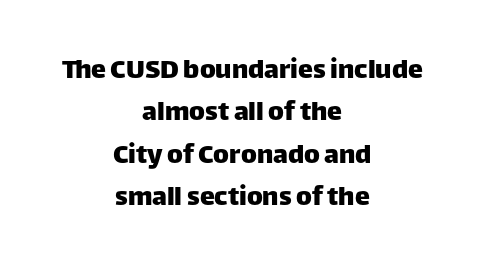
Q: Is the text italic (slanted)? A: No, it is upright.
Q: Is the typeface a serif or a sans-serif typeface? A: Sans-serif.
Q: Is the text underlined? A: No.
Q: How is the paragraph aligned? A: Centered.
Q: Is the spacing between letters normal or unusually wide? A: Normal.
Q: Is the spacing between lines tight, normal or loose? A: Normal.
Q: Width (condensed, normal, or wide)? A: Normal.
Q: Stroke contrast? A: Low.
Q: x-height? A: Large.
Q: Monospaced? A: No.
